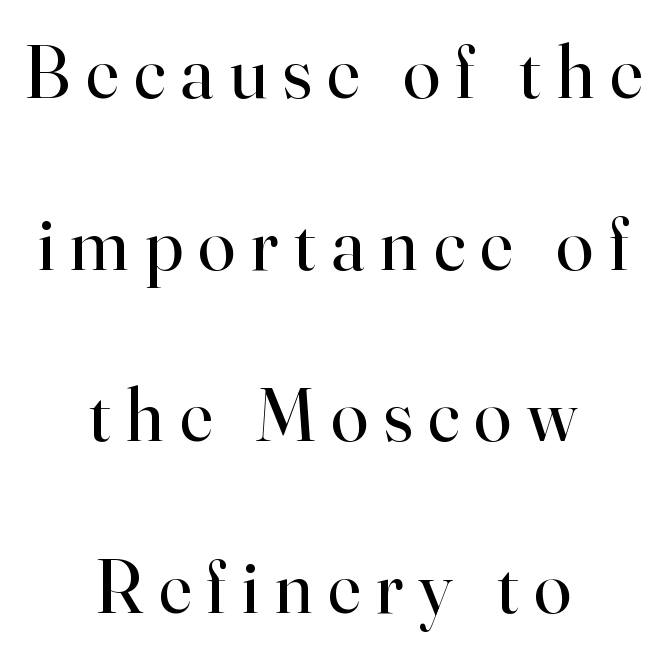
Q: Is the text bold? A: No.
Q: Is the text italic (slanted)? A: No, it is upright.
Q: Is the typeface a serif or a sans-serif typeface? A: Serif.
Q: Is the text underlined? A: No.
Q: How is the paragraph aligned? A: Centered.
Q: Is the spacing between letters normal or unusually wide? A: Unusually wide.
Q: Is the spacing between lines tight, normal or loose? A: Loose.
Q: Width (condensed, normal, or wide)? A: Normal.
Q: Stroke contrast? A: High.
Q: x-height? A: Small.
Q: Monospaced? A: No.
